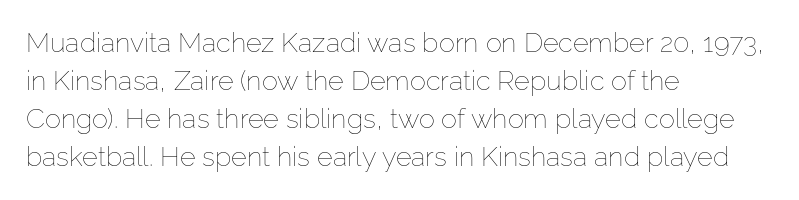
The designer left line spacing at the default. A classic flush-left, rag-right setting is used for this passage. The font sits on the lighter half of the weight spectrum, regular included. The letters stand straight up with perfectly vertical stems. No word sits above an underline.
